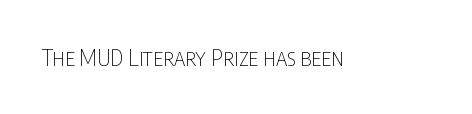
The type is set solid horizontally, with unmodified tracking. Words float on clear page, feet unadorned. A quiet, ordinary-to-light weight characterises the typeface. The type sits square on the baseline with zero lean.
